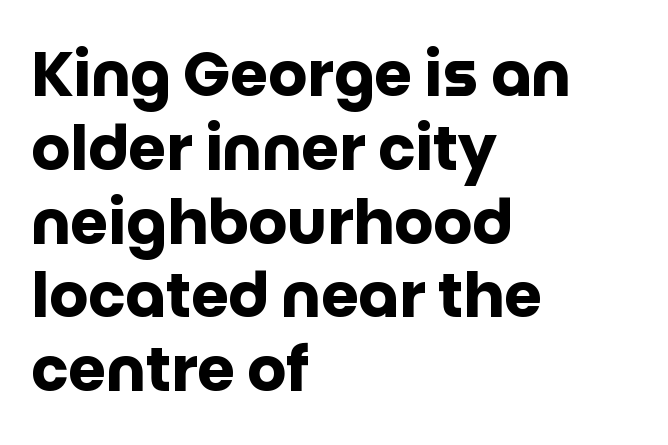
Q: Is the text bold? A: Yes.
Q: Is the text italic (slanted)? A: No, it is upright.
Q: Is the typeface a serif or a sans-serif typeface? A: Sans-serif.
Q: Is the text underlined? A: No.
Q: How is the paragraph aligned? A: Left-aligned.
Q: Is the spacing between letters normal or unusually wide? A: Normal.
Q: Width (condensed, normal, or wide)? A: Normal.
Q: Stroke contrast? A: Low.
Q: x-height? A: Large.
Q: Monospaced? A: No.
